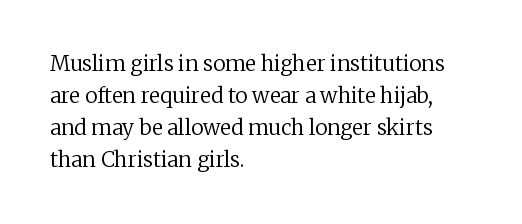
The image shows 21 px text type, upright; set left-aligned, normal line spacing (1.53x), normal letter spacing, not underlined.
